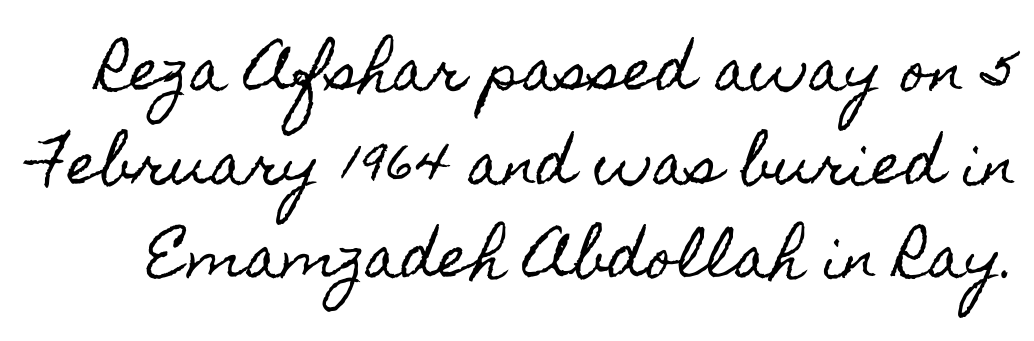
{"width": "condensed", "x_height": "small", "monospaced": "no", "underline": "no", "line_spacing": "normal", "line_spacing_ratio": 1.67, "letter_spacing": "normal", "letter_spacing_em": 0.0, "glyph_px": 56}
